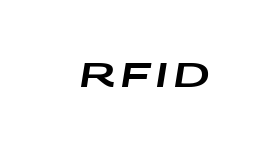
Italic: yes, the glyphs are oblique. Just letters on the line, the space beneath them empty. The letters advance in unequal steps, a hallmark of proportional type.
